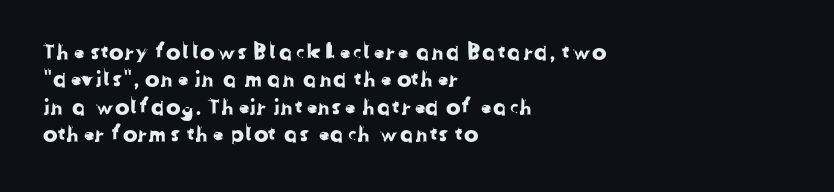
Q: Is the text underlined? A: No.
Q: How is the paragraph aligned? A: Left-aligned.
Q: Is the spacing between letters normal or unusually wide? A: Normal.
Q: Is the spacing between lines tight, normal or loose? A: Normal.
